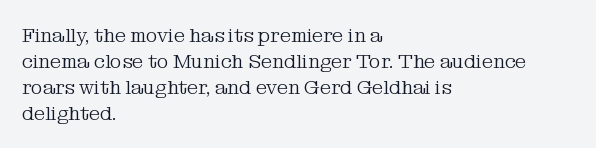
The image shows 20 px text type, upright; set left-aligned, normal line spacing (1.3x), normal letter spacing, not underlined.
